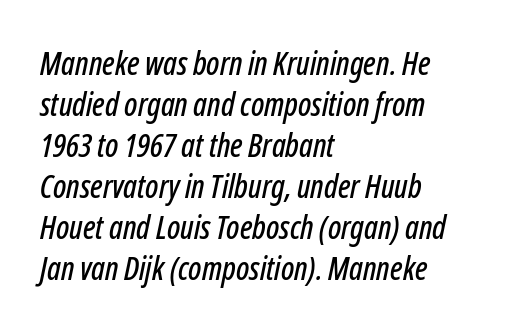
{"italic": "yes", "lean": "right", "slant_degrees": 12, "width": "condensed", "stroke_contrast": "low", "x_height": "medium", "monospaced": "no", "underline": "no", "align": "left", "line_spacing": "normal", "line_spacing_ratio": 1.28, "letter_spacing": "normal", "letter_spacing_em": 0.0, "glyph_px": 32}
